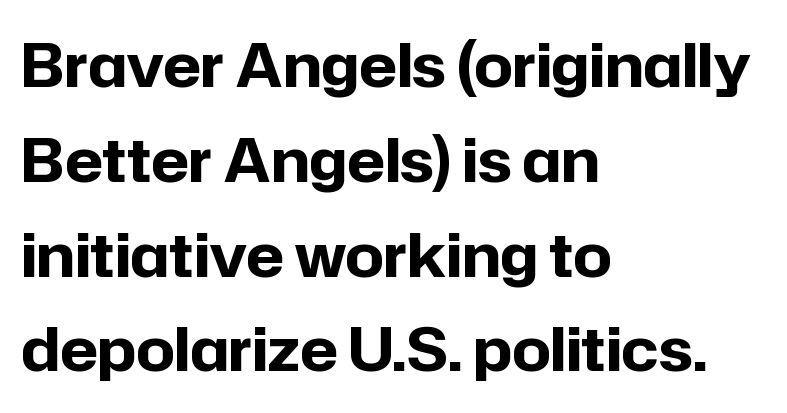
{"serif": "no", "italic": "no", "bold": "yes", "weight": "bold", "width": "normal", "stroke_contrast": "low", "x_height": "medium", "monospaced": "no", "underline": "no", "align": "left", "line_spacing": "normal", "line_spacing_ratio": 1.58, "letter_spacing": "normal", "letter_spacing_em": 0.0, "glyph_px": 60}
